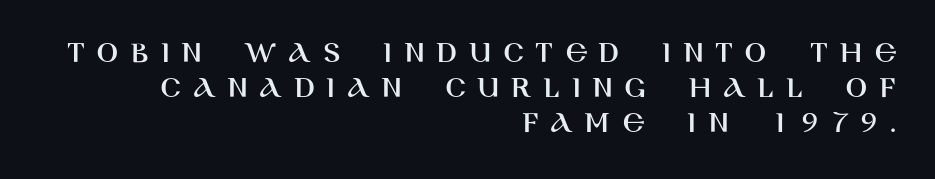
{"serif": "no", "italic": "no", "width": "normal", "stroke_contrast": "high", "x_height": "large", "monospaced": "no", "underline": "no", "align": "right", "line_spacing": "tight", "line_spacing_ratio": 1.1, "letter_spacing": "wide", "letter_spacing_em": 0.37, "glyph_px": 32}
